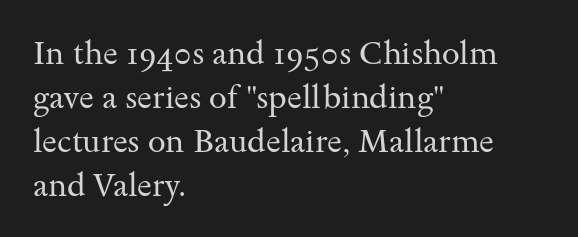
The image shows 32 px regular-weight, wide serif type, upright; set left-aligned, normal line spacing (1.37x), normal letter spacing, not underlined; medium stroke contrast and a small x-height.
